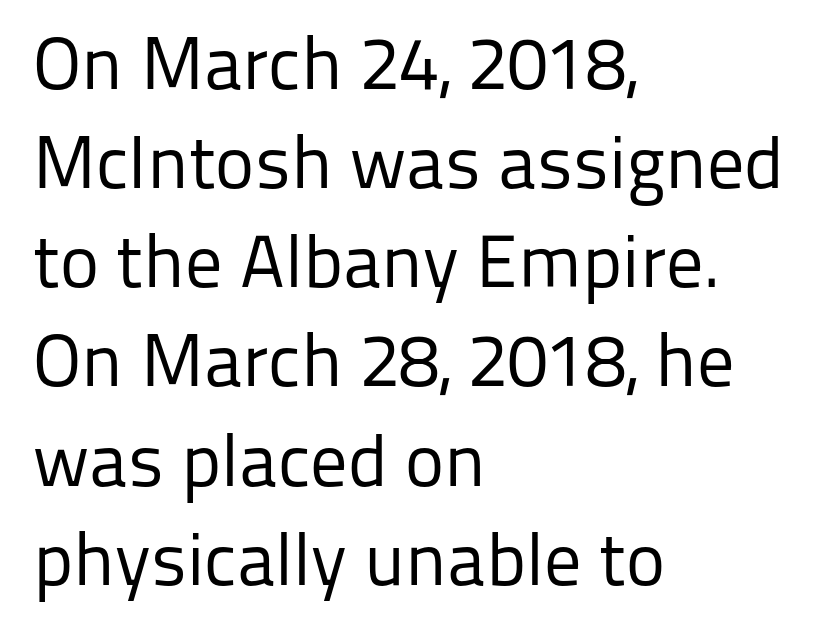
Q: Is the text bold? A: No.
Q: Is the text italic (slanted)? A: No, it is upright.
Q: Is the typeface a serif or a sans-serif typeface? A: Sans-serif.
Q: Is the text underlined? A: No.
Q: How is the paragraph aligned? A: Left-aligned.
Q: Is the spacing between letters normal or unusually wide? A: Normal.
Q: Is the spacing between lines tight, normal or loose? A: Normal.
Q: Width (condensed, normal, or wide)? A: Normal.
Q: Stroke contrast? A: Low.
Q: x-height? A: Medium.
Q: Monospaced? A: No.
